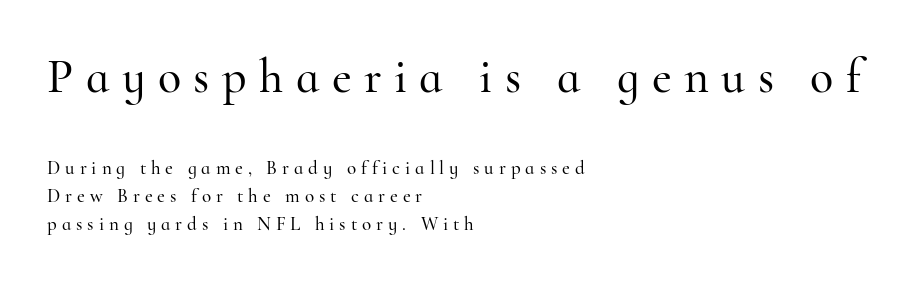
Q: Is the text italic (slanted)? A: No, it is upright.
Q: Is the typeface a serif or a sans-serif typeface? A: Serif.
Q: Is the text underlined? A: No.
Q: How is the paragraph aligned? A: Left-aligned.
Q: Is the spacing between letters normal or unusually wide? A: Unusually wide.
Q: Is the spacing between lines tight, normal or loose? A: Normal.
Q: Which block of text is set in a larger size, the first (top) or the second (bottom)? A: The first (top) one.
Q: Width (condensed, normal, or wide)? A: Normal.
Q: Stroke contrast? A: High.
Q: x-height? A: Small.
Q: Monospaced? A: No.
